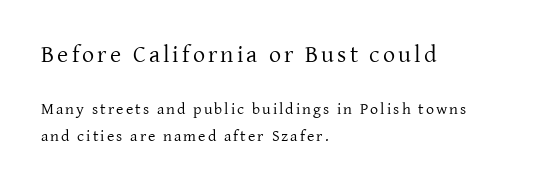
{"italic": "no", "bold": "no", "underline": "no", "align": "left", "line_spacing": "normal", "line_spacing_ratio": 1.67, "larger_block": "first", "size_ratio": 1.5, "glyph_px": 24}
